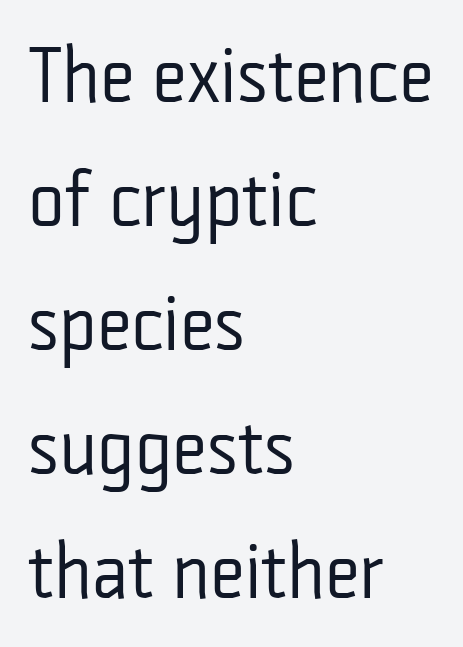
Q: Is the text bold? A: No.
Q: Is the text italic (slanted)? A: No, it is upright.
Q: Is the typeface a serif or a sans-serif typeface? A: Sans-serif.
Q: Is the text underlined? A: No.
Q: How is the paragraph aligned? A: Left-aligned.
Q: Is the spacing between letters normal or unusually wide? A: Normal.
Q: Is the spacing between lines tight, normal or loose? A: Normal.
Q: Width (condensed, normal, or wide)? A: Condensed.
Q: Stroke contrast? A: Low.
Q: x-height? A: Medium.
Q: Monospaced? A: No.
